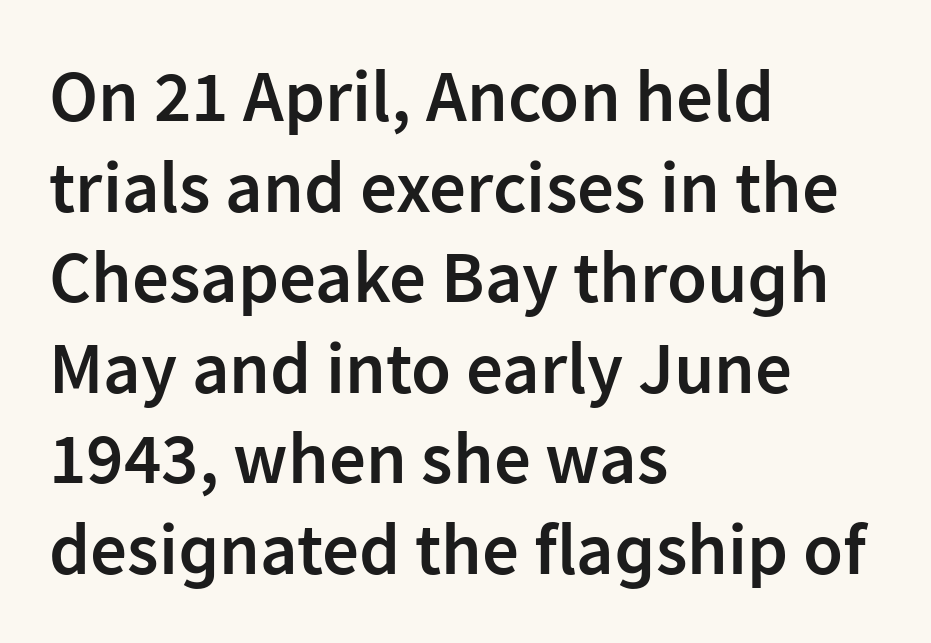
Q: Is the text bold? A: Semi-bold.
Q: Is the text italic (slanted)? A: No, it is upright.
Q: Is the typeface a serif or a sans-serif typeface? A: Sans-serif.
Q: Is the text underlined? A: No.
Q: How is the paragraph aligned? A: Left-aligned.
Q: Is the spacing between letters normal or unusually wide? A: Normal.
Q: Width (condensed, normal, or wide)? A: Normal.
Q: Stroke contrast? A: Low.
Q: x-height? A: Medium.
Q: Monospaced? A: No.
